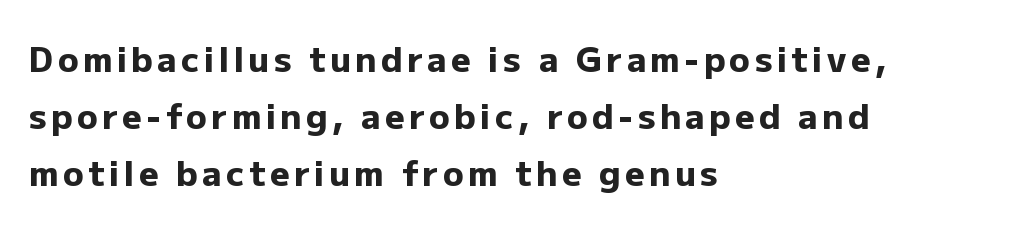
Q: Is the text bold? A: Yes.
Q: Is the text italic (slanted)? A: No, it is upright.
Q: Is the typeface a serif or a sans-serif typeface? A: Sans-serif.
Q: Is the text underlined? A: No.
Q: How is the paragraph aligned? A: Left-aligned.
Q: Is the spacing between lines tight, normal or loose? A: Normal.
Q: Width (condensed, normal, or wide)? A: Normal.
Q: Stroke contrast? A: Low.
Q: x-height? A: Medium.
Q: Monospaced? A: No.
